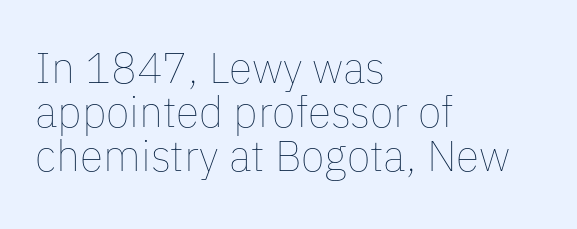
The image shows 43 px thin type, upright; set left-aligned, tight line spacing (1.02x), normal letter spacing, not underlined; low stroke contrast and a medium x-height.
